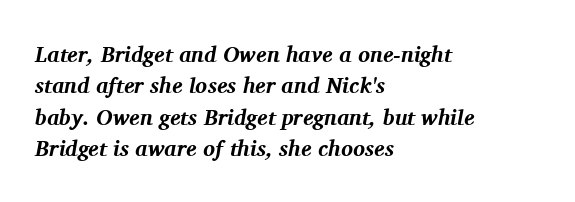
Q: Is the text bold? A: Yes.
Q: Is the text italic (slanted)? A: Yes, it leans right by about 11 degrees.
Q: Is the text underlined? A: No.
Q: How is the paragraph aligned? A: Left-aligned.
Q: Is the spacing between letters normal or unusually wide? A: Normal.
Q: Is the spacing between lines tight, normal or loose? A: Normal.
